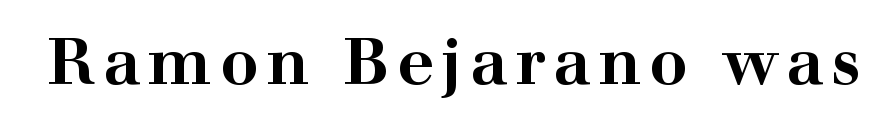
Q: Is the text bold? A: Yes.
Q: Is the text italic (slanted)? A: No, it is upright.
Q: Is the typeface a serif or a sans-serif typeface? A: Serif.
Q: Is the text underlined? A: No.
Q: Width (condensed, normal, or wide)? A: Wide.
Q: Stroke contrast? A: High.
Q: x-height? A: Medium.
Q: Monospaced? A: No.
